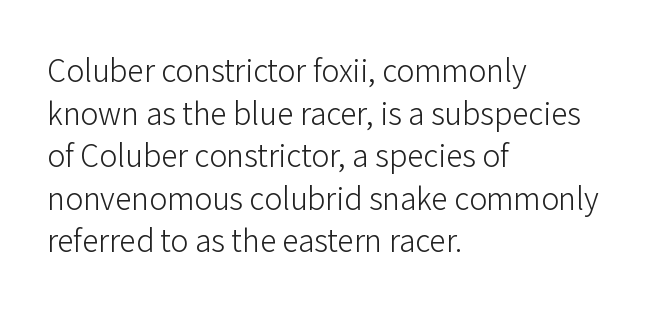
The image shows 30 px light sans-serif type, upright; set left-aligned, normal line spacing (1.42x), normal letter spacing, not underlined; low stroke contrast and a medium x-height.
